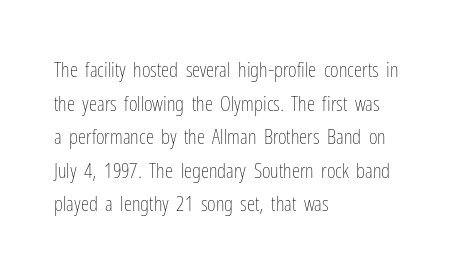
{"italic": "no", "bold": "no", "underline": "no", "align": "left", "line_spacing": "normal", "line_spacing_ratio": 1.6, "letter_spacing": "normal", "letter_spacing_em": 0.0, "glyph_px": 21}
